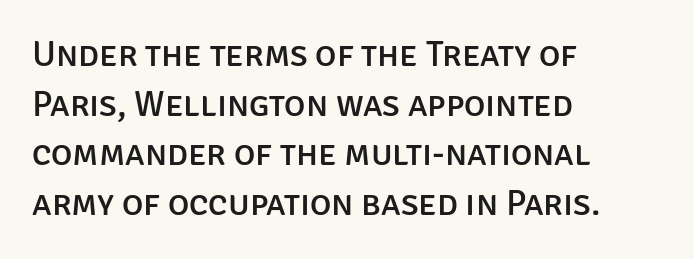
The image shows 36 px sans-serif type, upright; set left-aligned, normal line spacing (1.38x), normal letter spacing, not underlined; low stroke contrast and a large x-height.
